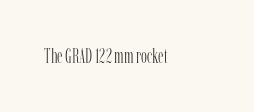
Just letters on the line, the space beneath them empty. Unlike italic type, these characters show no tilt at all. The line texture is even and compact thanks to regular tracking. The font is comparable to plain body text, perhaps lighter. Leftover space on each line is placed entirely after the last word.
